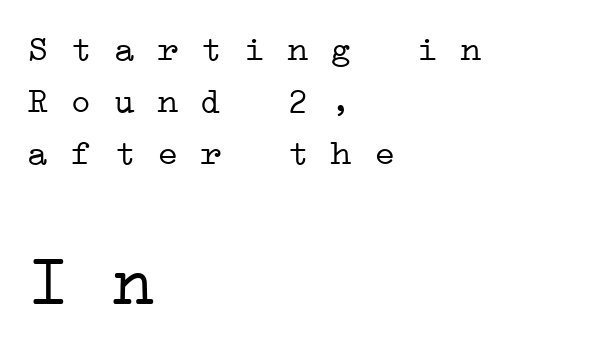
The image shows 71 px light, wide serif type, monospaced; set left-aligned, normal line spacing (1.44x), normal letter spacing, not underlined; the second (bottom) block is 1.97x larger; low stroke contrast and a medium x-height.
